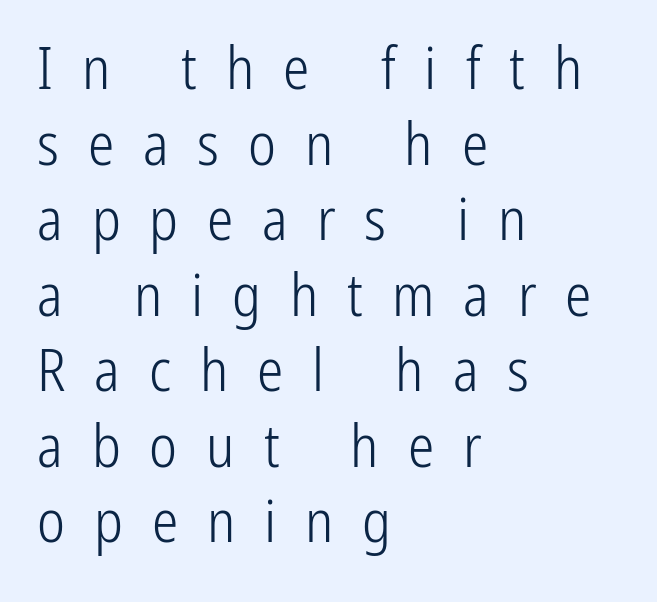
{"serif": "no", "italic": "no", "bold": "no", "weight": "light", "width": "condensed", "stroke_contrast": "low", "x_height": "medium", "monospaced": "no", "underline": "no", "align": "left", "line_spacing": "normal", "line_spacing_ratio": 1.28, "letter_spacing": "wide", "letter_spacing_em": 0.49, "glyph_px": 59}
